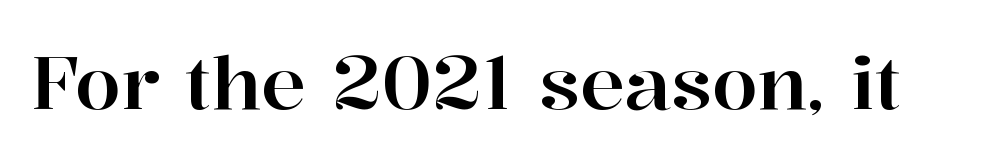
Q: Is the text italic (slanted)? A: No, it is upright.
Q: Is the typeface a serif or a sans-serif typeface? A: Serif.
Q: Is the text underlined? A: No.
Q: Is the spacing between letters normal or unusually wide? A: Normal.
Q: Width (condensed, normal, or wide)? A: Normal.
Q: Stroke contrast? A: High.
Q: x-height? A: Medium.
Q: Monospaced? A: No.
